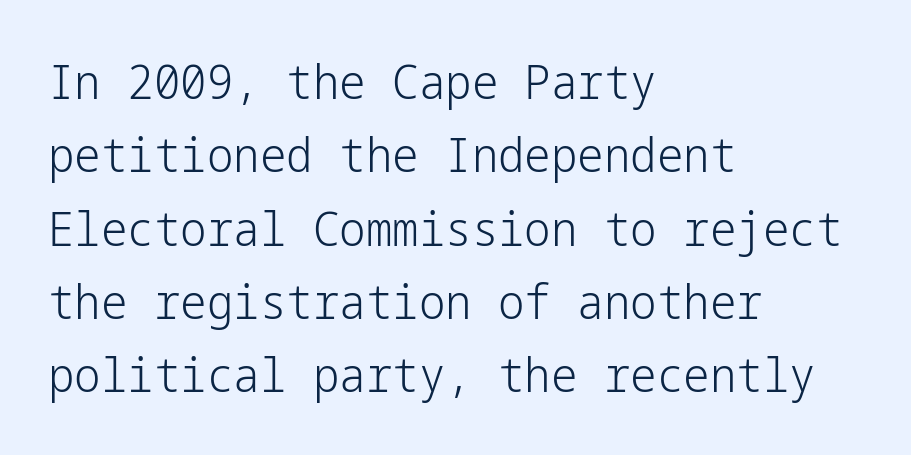
The image shows 47 px light sans-serif type, upright; set left-aligned, normal line spacing (1.56x), normal letter spacing, not underlined; low stroke contrast and a medium x-height.
